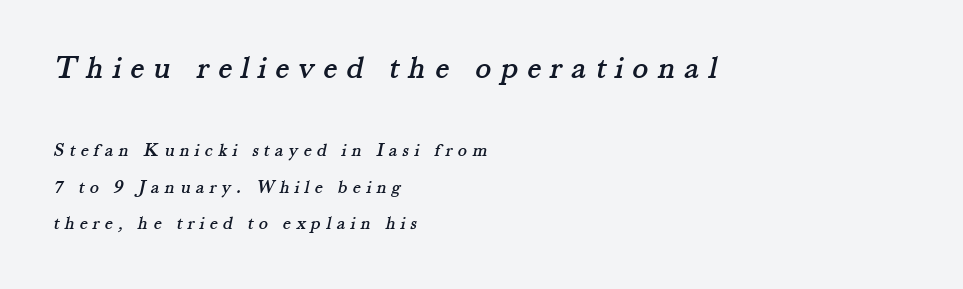
{"serif": "yes", "width": "normal", "stroke_contrast": "medium", "x_height": "small", "monospaced": "no", "underline": "no", "align": "left", "line_spacing": "loose", "line_spacing_ratio": 1.91, "letter_spacing": "wide", "letter_spacing_em": 0.28, "larger_block": "first", "size_ratio": 1.74, "glyph_px": 33}
